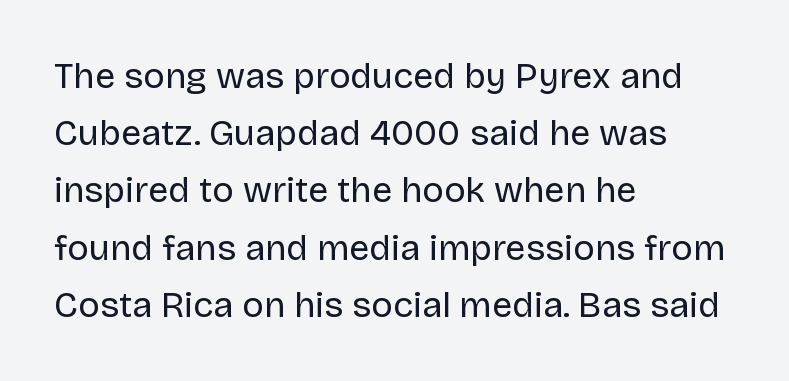
The image shows 36 px regular-weight sans-serif type, upright; set left-aligned, normal line spacing (1.59x), normal letter spacing, not underlined; low stroke contrast and a large x-height.
